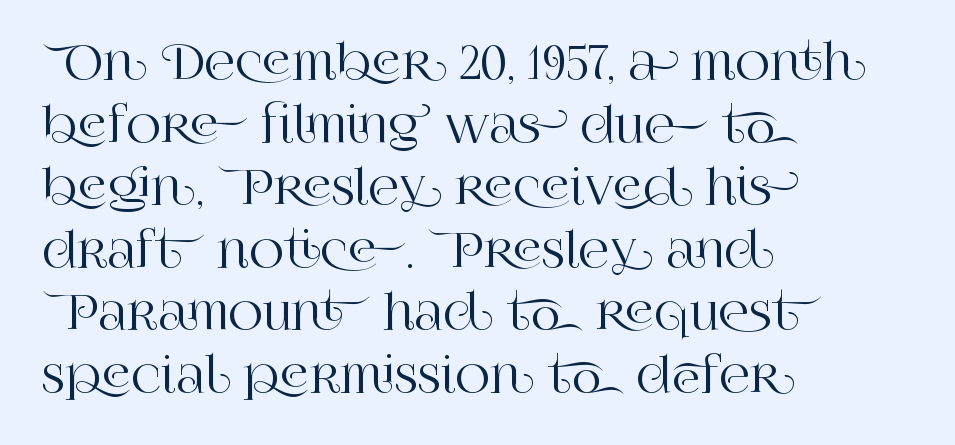
Q: Is the text italic (slanted)? A: No, it is upright.
Q: Is the typeface a serif or a sans-serif typeface? A: Serif.
Q: Is the text underlined? A: No.
Q: How is the paragraph aligned? A: Left-aligned.
Q: Is the spacing between letters normal or unusually wide? A: Normal.
Q: Is the spacing between lines tight, normal or loose? A: Normal.
Q: Width (condensed, normal, or wide)? A: Normal.
Q: Stroke contrast? A: High.
Q: x-height? A: Large.
Q: Monospaced? A: No.
